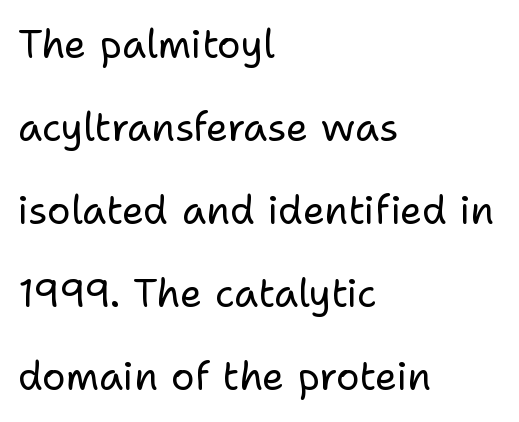
Q: Is the text bold? A: No.
Q: Is the text italic (slanted)? A: No, it is upright.
Q: Is the typeface a serif or a sans-serif typeface? A: Sans-serif.
Q: Is the text underlined? A: No.
Q: How is the paragraph aligned? A: Left-aligned.
Q: Is the spacing between letters normal or unusually wide? A: Normal.
Q: Is the spacing between lines tight, normal or loose? A: Loose.
Q: Width (condensed, normal, or wide)? A: Normal.
Q: Stroke contrast? A: Low.
Q: x-height? A: Medium.
Q: Monospaced? A: No.
